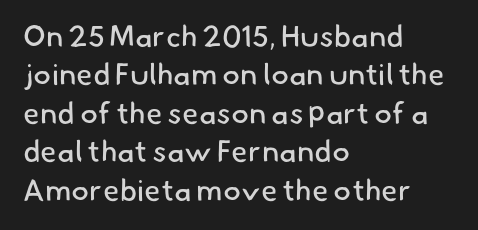
Varying glyph widths throughout — classic text-font behaviour. One glance says typical: line gaps are just what's usual. This reads as an unemphasized weight, regular at the heaviest. Typographically, this falls in the sans-serif category. All the whitespace from short lines collects on the right.
